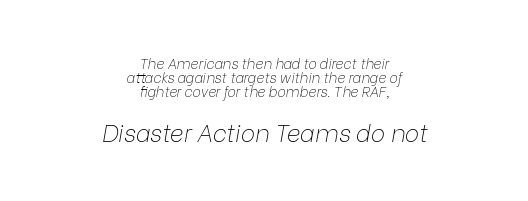
The image shows 24 px text type, italic (leaning right); set centered, tight line spacing (0.99x), normal letter spacing, not underlined; the second (bottom) block is 1.71x larger.
